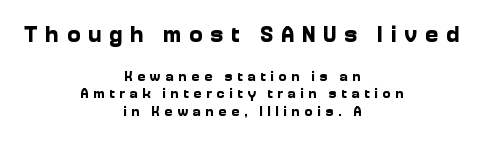
The image shows 23 px bold type, upright; set centered, normal line spacing (1.27x), unusually wide letter spacing (+0.32 em), not underlined; the first (top) block is 1.64x larger.
